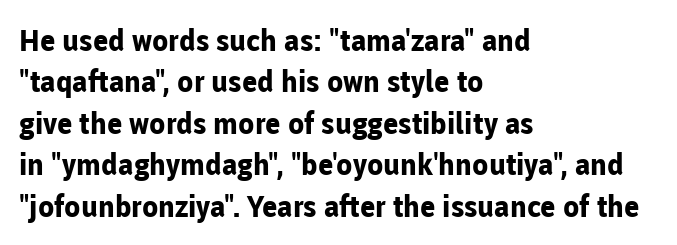
A full-strength bold gives these letters their thick strokes. Caption: standard tracking, unaltered. Every stem runs plumb, perpendicular to the baseline. The space beneath each line is pristine and unruled.
